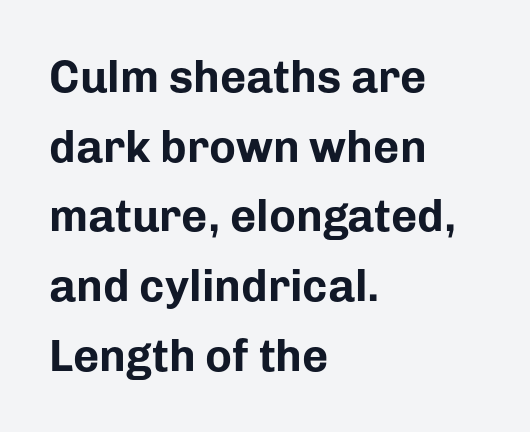
{"serif": "no", "italic": "no", "bold": "yes", "weight": "bold", "width": "normal", "stroke_contrast": "low", "x_height": "medium", "monospaced": "no", "underline": "no", "align": "left", "line_spacing": "normal", "line_spacing_ratio": 1.55, "letter_spacing": "normal", "letter_spacing_em": 0.0, "glyph_px": 45}
